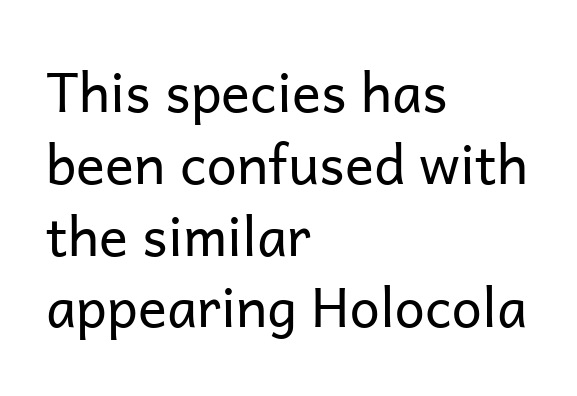
Q: Is the text bold? A: No.
Q: Is the text italic (slanted)? A: No, it is upright.
Q: Is the typeface a serif or a sans-serif typeface? A: Sans-serif.
Q: Is the text underlined? A: No.
Q: How is the paragraph aligned? A: Left-aligned.
Q: Is the spacing between letters normal or unusually wide? A: Normal.
Q: Is the spacing between lines tight, normal or loose? A: Normal.
Q: Width (condensed, normal, or wide)? A: Normal.
Q: Stroke contrast? A: Low.
Q: x-height? A: Medium.
Q: Monospaced? A: No.
